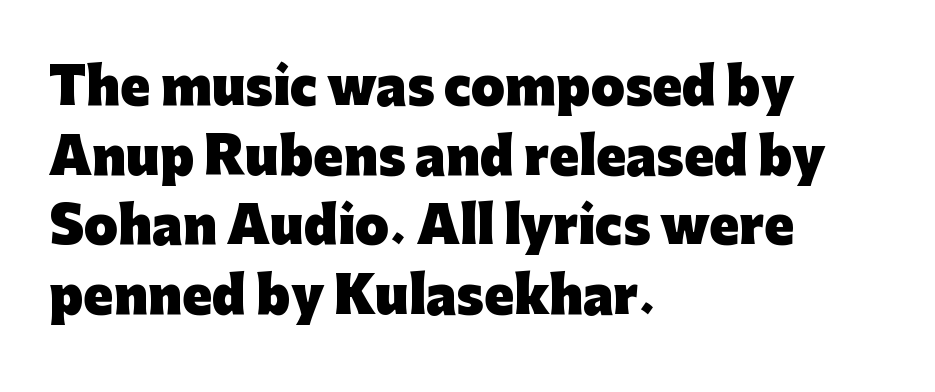
The image shows 49 px heavy sans-serif type, upright; set left-aligned, normal line spacing (1.42x), normal letter spacing, not underlined; low stroke contrast and a medium x-height.
